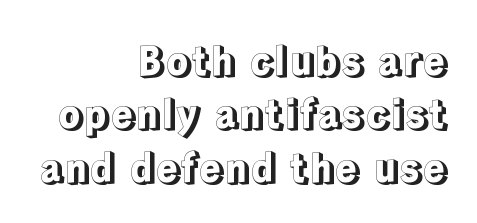
Q: Is the text italic (slanted)? A: No, it is upright.
Q: Is the text underlined? A: No.
Q: How is the paragraph aligned? A: Right-aligned.
Q: Is the spacing between letters normal or unusually wide? A: Normal.
Q: Is the spacing between lines tight, normal or loose? A: Normal.
Q: Width (condensed, normal, or wide)? A: Normal.
Q: x-height? A: Medium.
Q: Monospaced? A: No.
